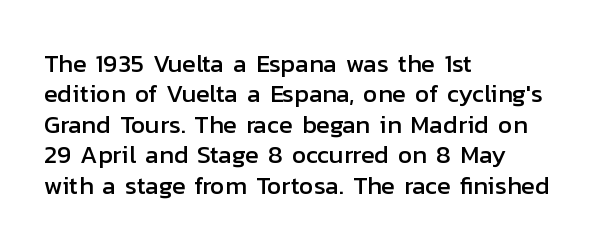
Q: Is the text italic (slanted)? A: No, it is upright.
Q: Is the text underlined? A: No.
Q: How is the paragraph aligned? A: Left-aligned.
Q: Is the spacing between letters normal or unusually wide? A: Normal.
